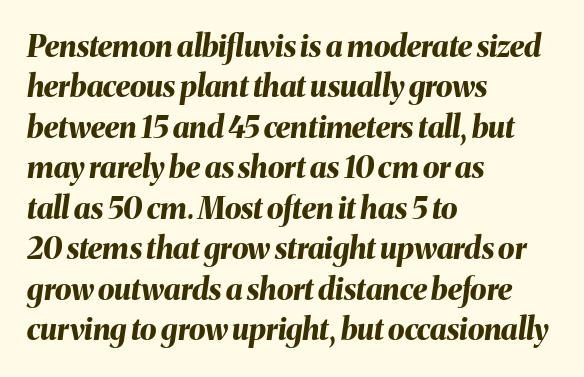
The lines sit at an ordinary, default distance from one another. Compared with typical body copy, the letter spacing here is the same. The whole block is typeset with a tilt. The font is running at its bold setting. Is this a fixed-width face? No — the glyphs have proportional, varying widths.
